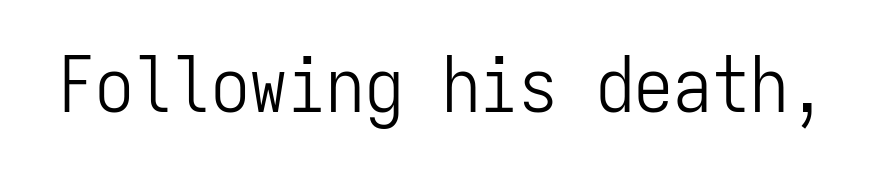
Are there feet on the stems? There aren't — it's a sans. Weight: in the light-to-regular range. You could call the tracking neutral — neither tight nor loose. Designer's note — italics off, roman on.
